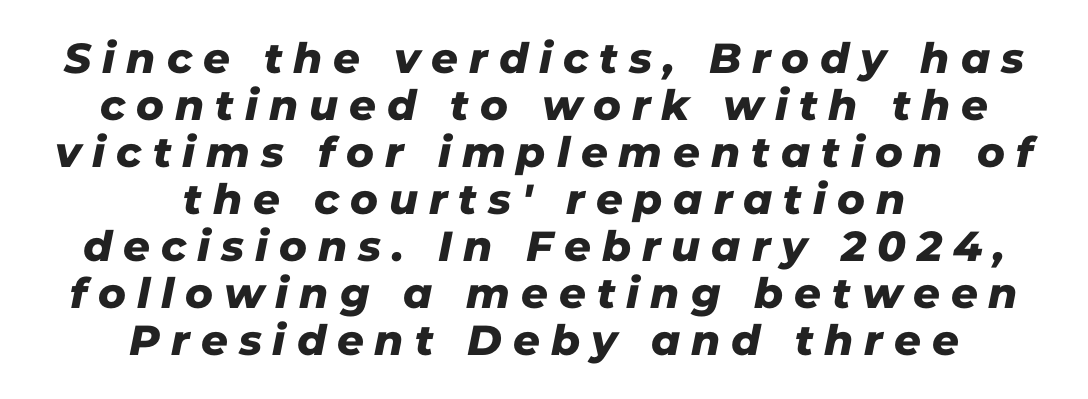
{"serif": "no", "width": "normal", "stroke_contrast": "low", "x_height": "medium", "monospaced": "no", "underline": "no", "align": "center", "line_spacing": "tight", "line_spacing_ratio": 1.12, "letter_spacing": "wide", "letter_spacing_em": 0.26, "glyph_px": 42}
